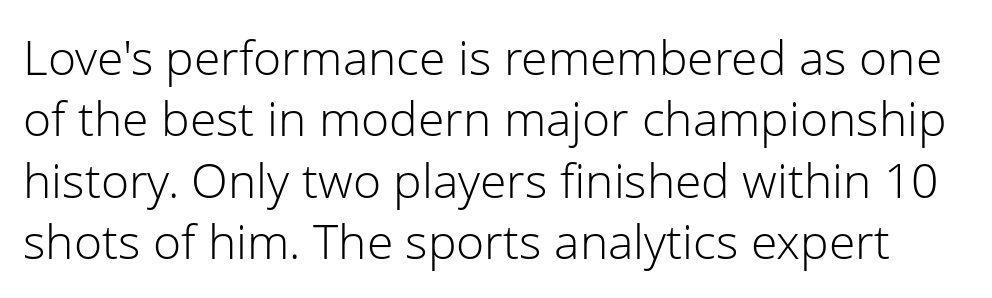
The image shows 48 px light sans-serif type, upright; set normal line spacing (1.28x), normal letter spacing, not underlined; low stroke contrast and a medium x-height.
